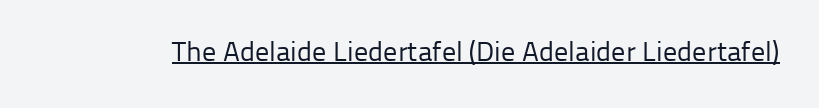
{"serif": "no", "italic": "no", "bold": "no", "weight": "regular", "width": "normal", "stroke_contrast": "low", "x_height": "medium", "monospaced": "no", "underline": "yes", "letter_spacing": "normal", "letter_spacing_em": 0.0, "glyph_px": 28}
